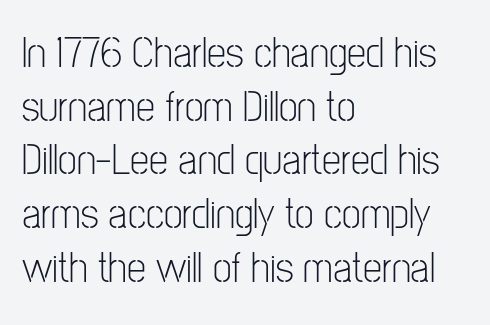
Check under the words: just untouched page. Each letter keeps its own natural width here, so spacing adapts to shape. A normal amount of white space separates one row of letters from the next. The letters look calm and open, with moderate or lighter stems. In CSS terms this would be text-align: left.
